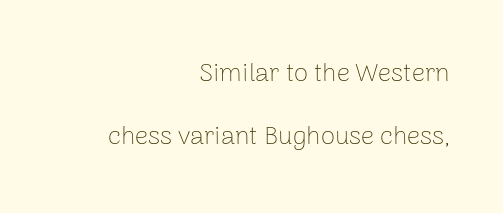
Q: Is the text bold? A: No.
Q: Is the text italic (slanted)? A: No, it is upright.
Q: Is the text underlined? A: No.
Q: How is the paragraph aligned? A: Right-aligned.
Q: Is the spacing between letters normal or unusually wide? A: Normal.
Q: Is the spacing between lines tight, normal or loose? A: Loose.
